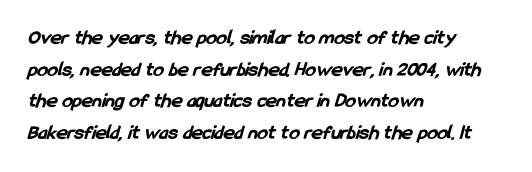
{"bold": "yes", "underline": "no", "align": "left", "line_spacing": "normal", "line_spacing_ratio": 1.51, "letter_spacing": "normal", "letter_spacing_em": 0.0, "glyph_px": 21}
